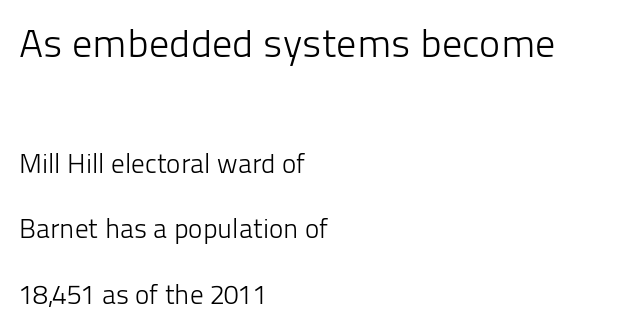
The typesetting does not lean heavy: it is not bold. Size contrast runs from large at the top to small at the bottom. If you measured baseline to baseline, you'd find a long distance. Unmarked baselines from the first word to the last. A typesetter would call this zero additional tracking.
